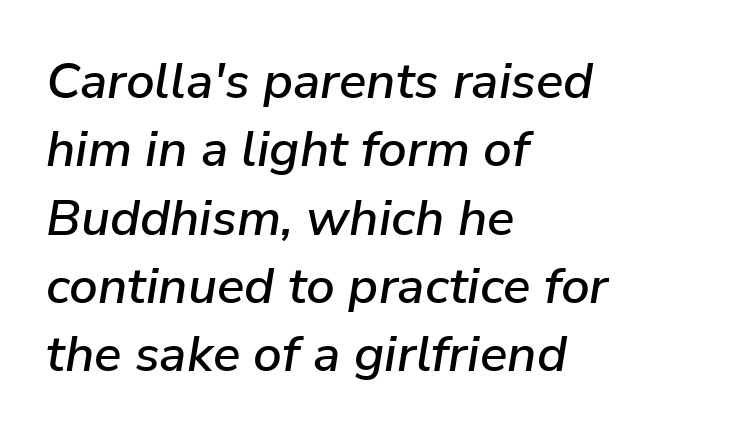
{"italic": "yes", "lean": "right", "slant_degrees": 9, "width": "normal", "stroke_contrast": "low", "x_height": "medium", "monospaced": "no", "underline": "no", "align": "left", "line_spacing": "normal", "line_spacing_ratio": 1.34, "letter_spacing": "normal", "letter_spacing_em": 0.0, "glyph_px": 51}
